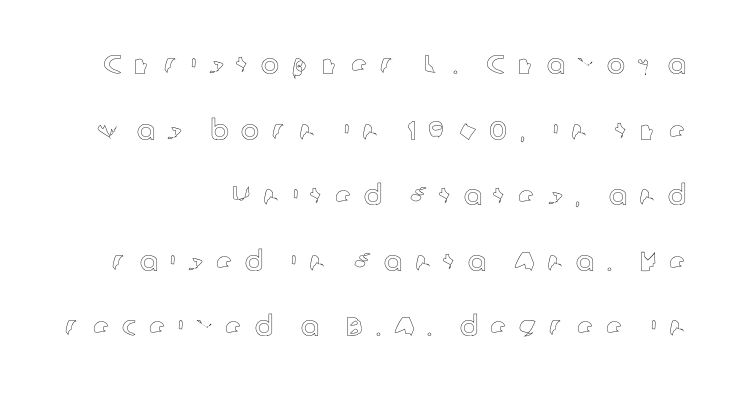
The space between consecutive lines is lavish. No italicization has been applied; the sample stays upright. The words here are not underlined. Horizontal alignment here is rightward, an uncommon choice for prose. A typesetter would call this heavily tracked-out type.
